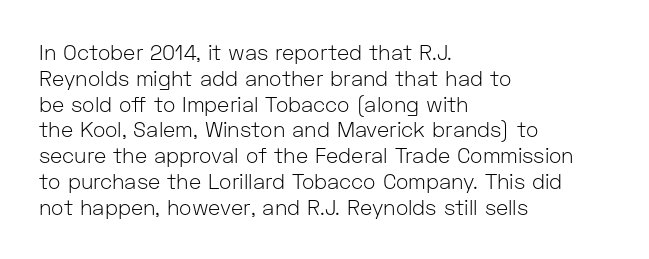
{"italic": "no", "bold": "no", "underline": "no", "align": "left", "line_spacing_ratio": 1.23, "letter_spacing": "normal", "letter_spacing_em": 0.0, "glyph_px": 21}
